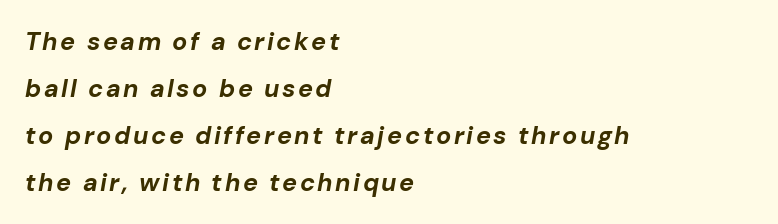
Q: Is the text bold? A: Yes.
Q: Is the text italic (slanted)? A: Yes, it leans right by about 10 degrees.
Q: Is the text underlined? A: No.
Q: How is the paragraph aligned? A: Left-aligned.
